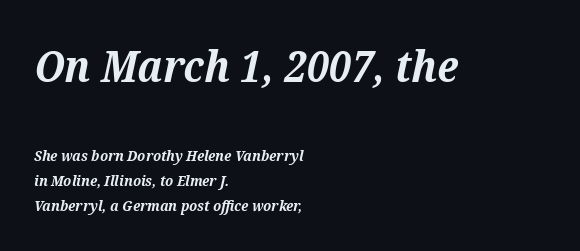
{"serif": "yes", "italic": "yes", "lean": "right", "slant_degrees": 12, "bold": "yes", "weight": "bold", "width": "normal", "stroke_contrast": "medium", "x_height": "medium", "monospaced": "no", "underline": "no", "align": "left", "line_spacing": "normal", "line_spacing_ratio": 1.69, "letter_spacing": "normal", "letter_spacing_em": 0.0, "larger_block": "first", "size_ratio": 2.93, "glyph_px": 44}
